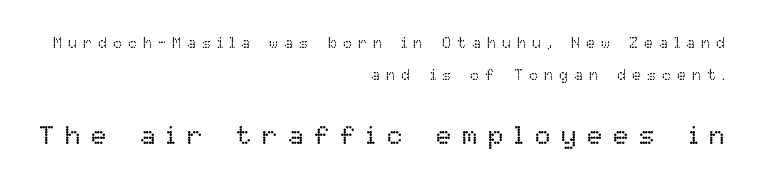
The image shows 26 px text type, upright; set right-aligned, loose line spacing (2.14x), unusually wide letter spacing (+0.4 em), not underlined; the second (bottom) block is 1.73x larger.
